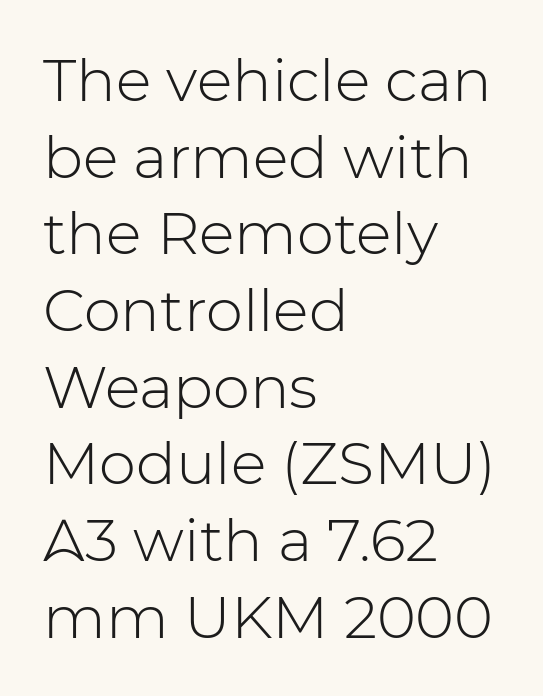
{"serif": "no", "italic": "no", "bold": "no", "weight": "light", "width": "normal", "stroke_contrast": "low", "x_height": "medium", "monospaced": "no", "underline": "no", "align": "left", "line_spacing": "normal", "line_spacing_ratio": 1.3, "letter_spacing": "normal", "letter_spacing_em": 0.0, "glyph_px": 59}
